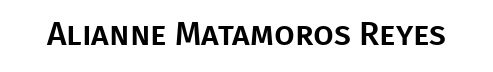
Examine the stroke ends and you'll find no serifs. Spacing verdict: proportional, widths tailored to each character. Do the letters lean? They stand straight. Nothing unusual about the tracking: characters are spaced as the font intends. Type without underlining.
